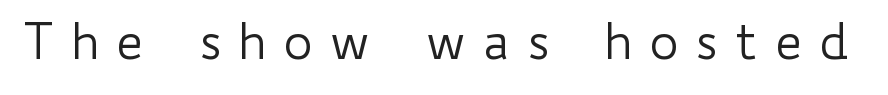
Q: Is the text bold? A: No.
Q: Is the text italic (slanted)? A: No, it is upright.
Q: Is the text underlined? A: No.
Q: Is the spacing between letters normal or unusually wide? A: Unusually wide.
Q: Width (condensed, normal, or wide)? A: Wide.
Q: Stroke contrast? A: Low.
Q: x-height? A: Small.
Q: Monospaced? A: No.
